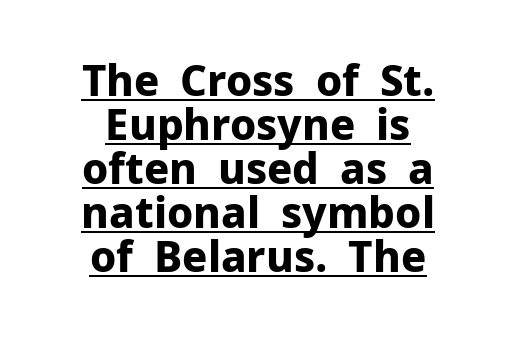
This is the regular roman posture of the typeface. Glance below the letters and you will spot a drawn line. Do the characters align in a grid? No, the font is proportional. Baseline-to-baseline distance is barely more than the letter height.
